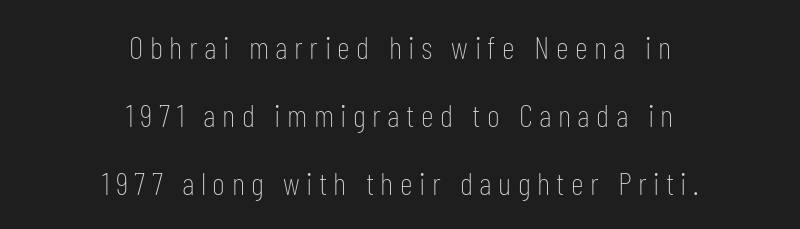
Q: Is the text bold? A: No.
Q: Is the text italic (slanted)? A: No, it is upright.
Q: Is the typeface a serif or a sans-serif typeface? A: Sans-serif.
Q: Is the text underlined? A: No.
Q: How is the paragraph aligned? A: Centered.
Q: Is the spacing between letters normal or unusually wide? A: Unusually wide.
Q: Is the spacing between lines tight, normal or loose? A: Loose.
Q: Width (condensed, normal, or wide)? A: Condensed.
Q: Stroke contrast? A: Low.
Q: x-height? A: Medium.
Q: Monospaced? A: No.
